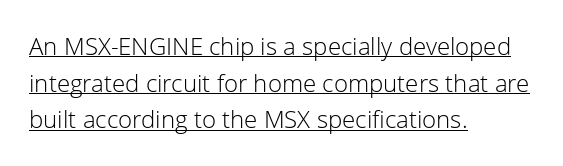
{"italic": "no", "bold": "no", "underline": "yes", "align": "left", "line_spacing": "normal", "line_spacing_ratio": 1.53, "letter_spacing": "normal", "letter_spacing_em": 0.0, "glyph_px": 24}
